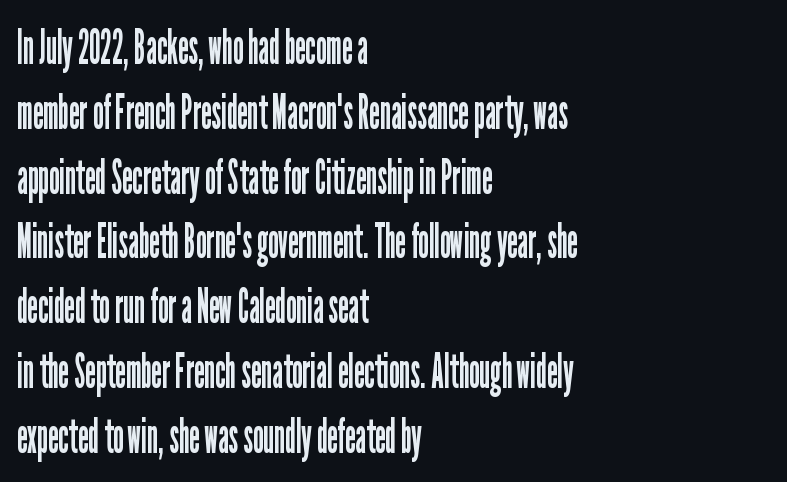
{"serif": "no", "italic": "no", "bold": "no", "weight": "regular", "width": "condensed", "stroke_contrast": "low", "x_height": "medium", "monospaced": "no", "underline": "no", "align": "left", "line_spacing": "normal", "line_spacing_ratio": 1.35, "letter_spacing": "normal", "letter_spacing_em": 0.0, "glyph_px": 48}
